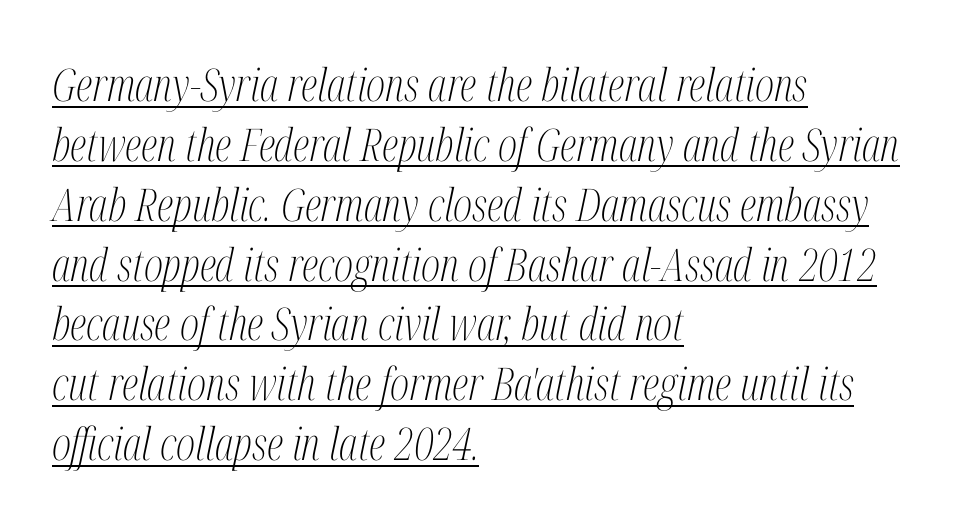
Q: Is the text bold? A: No.
Q: Is the text italic (slanted)? A: Yes, it leans right by about 12 degrees.
Q: Is the typeface a serif or a sans-serif typeface? A: Serif.
Q: Is the text underlined? A: Yes.
Q: How is the paragraph aligned? A: Left-aligned.
Q: Is the spacing between letters normal or unusually wide? A: Normal.
Q: Is the spacing between lines tight, normal or loose? A: Normal.
Q: Width (condensed, normal, or wide)? A: Condensed.
Q: Stroke contrast? A: Medium.
Q: x-height? A: Medium.
Q: Monospaced? A: No.
